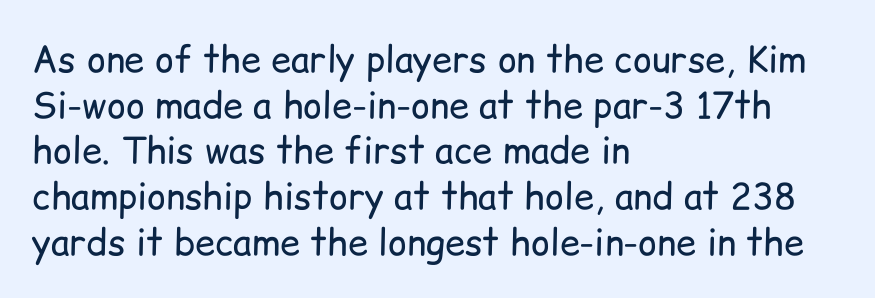
Q: Is the text bold? A: No.
Q: Is the text italic (slanted)? A: No, it is upright.
Q: Is the typeface a serif or a sans-serif typeface? A: Sans-serif.
Q: Is the text underlined? A: No.
Q: How is the paragraph aligned? A: Left-aligned.
Q: Is the spacing between letters normal or unusually wide? A: Normal.
Q: Is the spacing between lines tight, normal or loose? A: Normal.
Q: Width (condensed, normal, or wide)? A: Normal.
Q: Stroke contrast? A: Low.
Q: x-height? A: Medium.
Q: Monospaced? A: No.
